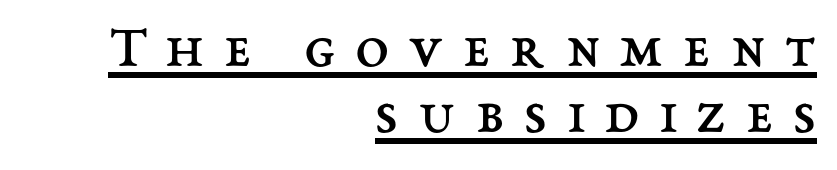
{"italic": "no", "bold": "no", "weight": "regular", "width": "normal", "stroke_contrast": "medium", "x_height": "medium", "monospaced": "no", "underline": "yes", "align": "right", "line_spacing": "tight", "line_spacing_ratio": 1.08, "letter_spacing": "wide", "letter_spacing_em": 0.33, "glyph_px": 61}
